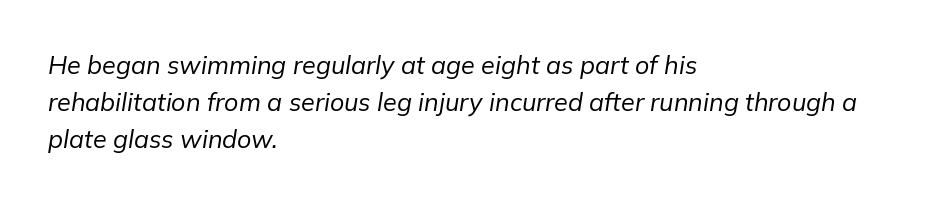
Where is the straight margin? On the left. You can tell it's italic because the verticals aren't actually vertical. Glance below the letters and you will spot only blank space. Rows of type keep a routine distance in the vertical direction. What stands out about the letter spacing? Nothing — it is the standard amount. The cut favours lightness, reaching ordinary text weight at its darkest.
